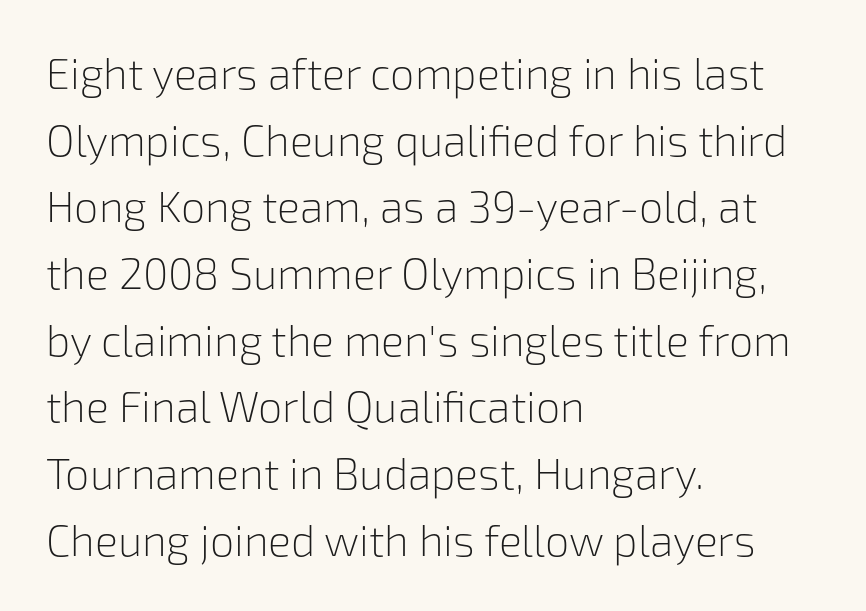
The image shows 43 px light sans-serif type, upright; set left-aligned, normal line spacing (1.55x), normal letter spacing, not underlined; low stroke contrast and a medium x-height.
